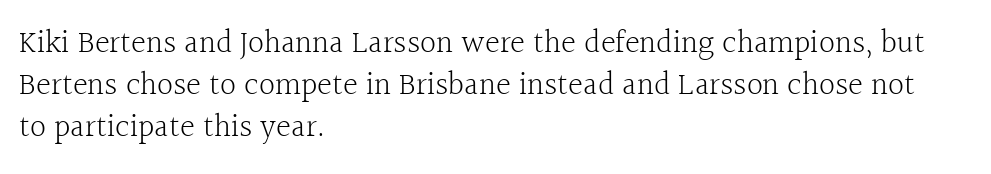
Q: Is the text bold? A: No.
Q: Is the text italic (slanted)? A: No, it is upright.
Q: Is the typeface a serif or a sans-serif typeface? A: Serif.
Q: Is the text underlined? A: No.
Q: How is the paragraph aligned? A: Left-aligned.
Q: Is the spacing between letters normal or unusually wide? A: Normal.
Q: Is the spacing between lines tight, normal or loose? A: Normal.
Q: Width (condensed, normal, or wide)? A: Normal.
Q: x-height? A: Medium.
Q: Monospaced? A: No.
